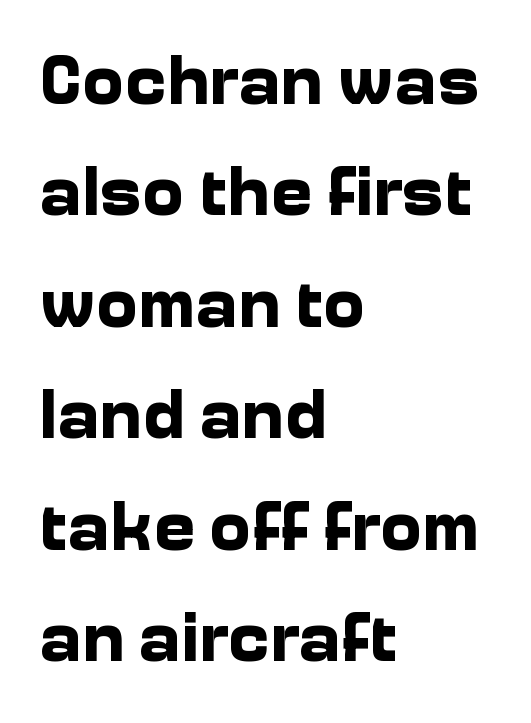
The image shows 71 px bold sans-serif type, upright; set left-aligned, normal line spacing (1.57x), normal letter spacing, not underlined; low stroke contrast and a medium x-height.
